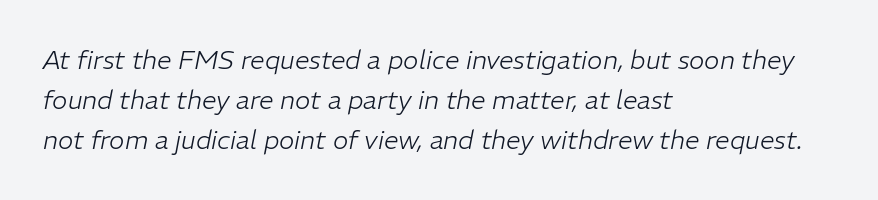
Q: Is the text bold? A: No.
Q: Is the text italic (slanted)? A: Yes, it leans right by about 11 degrees.
Q: Is the text underlined? A: No.
Q: How is the paragraph aligned? A: Left-aligned.
Q: Is the spacing between letters normal or unusually wide? A: Normal.
Q: Is the spacing between lines tight, normal or loose? A: Normal.
